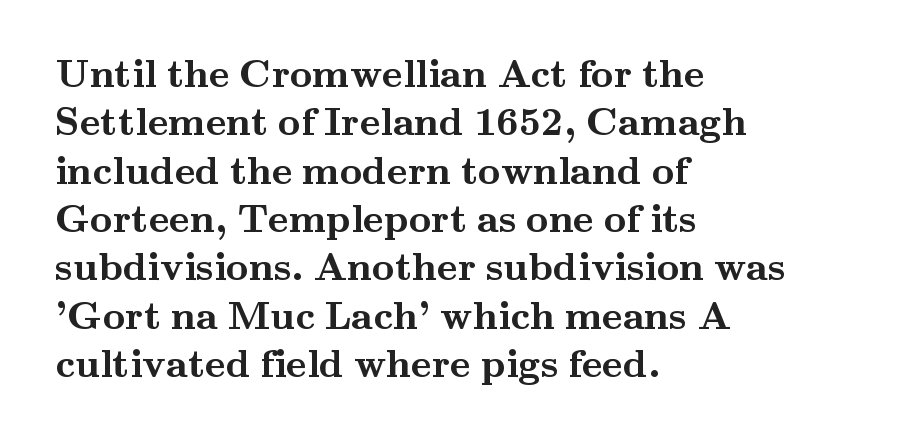
The image shows 39 px semibold, wide serif type, upright; set left-aligned, line spacing 1.24x, normal letter spacing, not underlined; medium stroke contrast and a small x-height.
